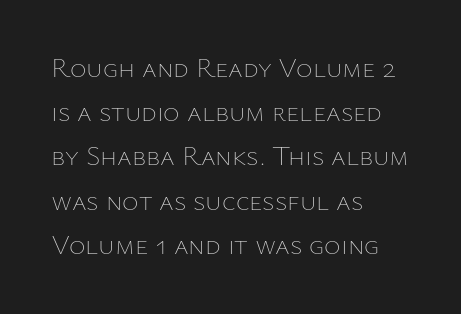
The image shows 28 px thin type, upright; set left-aligned, normal line spacing (1.58x), normal letter spacing, not underlined; low stroke contrast and a medium x-height.
